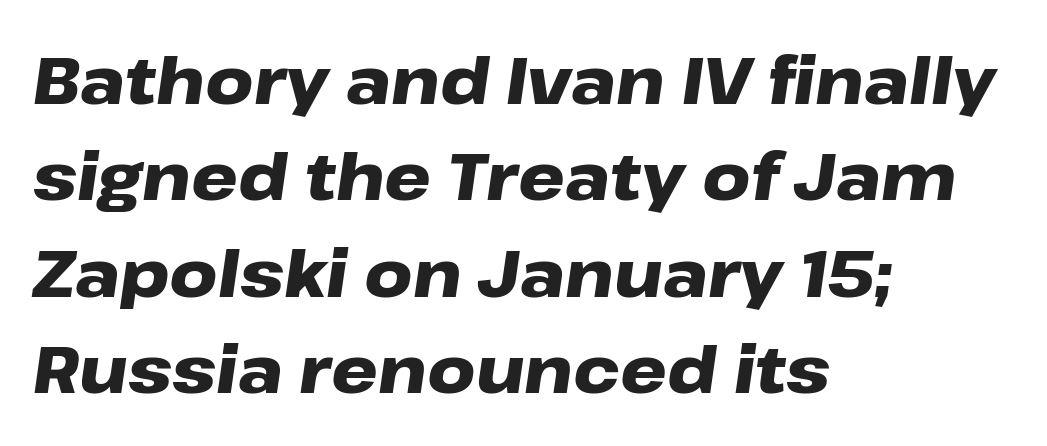
Q: Is the text bold? A: Yes.
Q: Is the text italic (slanted)? A: Yes, it leans right by about 8 degrees.
Q: Is the text underlined? A: No.
Q: How is the paragraph aligned? A: Left-aligned.
Q: Is the spacing between letters normal or unusually wide? A: Normal.
Q: Is the spacing between lines tight, normal or loose? A: Normal.
Q: Width (condensed, normal, or wide)? A: Wide.
Q: Stroke contrast? A: Low.
Q: x-height? A: Medium.
Q: Monospaced? A: No.
